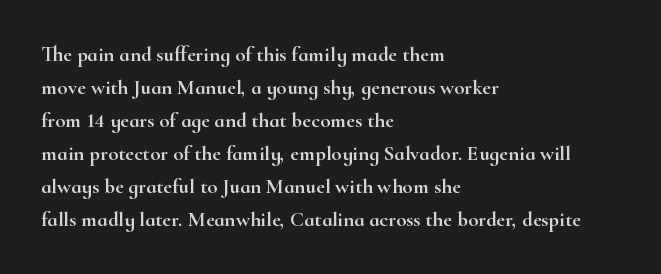
Do the letters lean? They stand straight. You could call the tracking neutral — neither tight nor loose. The passage shown is not underscored anywhere. The ragged edge is on the right, which tells us the setting is flush left. Students, observe: this is what conventionally led text looks like.
